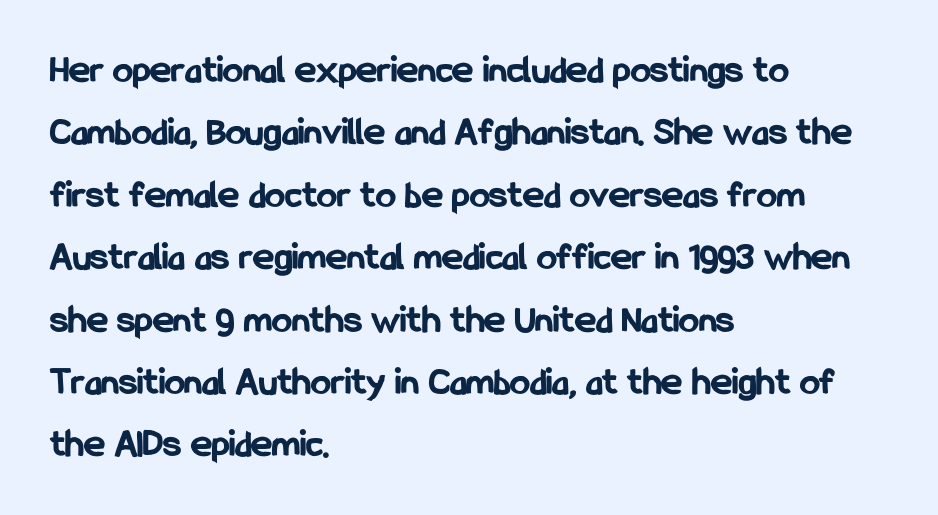
Designer's note — italics off, roman on. Heavy-handed strokes throughout: this text is bold. The glyphs in this specimen are sans serif. Short note: letters normally spaced. Baseline-to-baseline distance is the conventional proportion of letter height.
